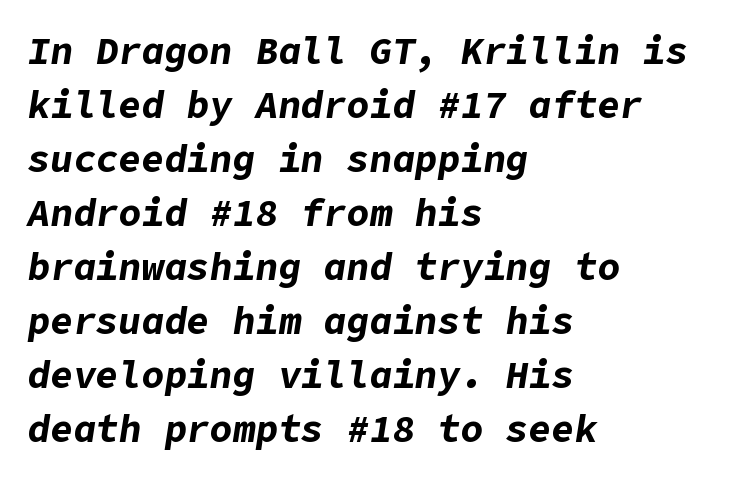
Q: Is the text bold? A: Yes.
Q: Is the text italic (slanted)? A: Yes, it leans right by about 9 degrees.
Q: Is the text underlined? A: No.
Q: How is the paragraph aligned? A: Left-aligned.
Q: Is the spacing between letters normal or unusually wide? A: Normal.
Q: Is the spacing between lines tight, normal or loose? A: Normal.
Q: Width (condensed, normal, or wide)? A: Normal.
Q: Stroke contrast? A: Low.
Q: x-height? A: Medium.
